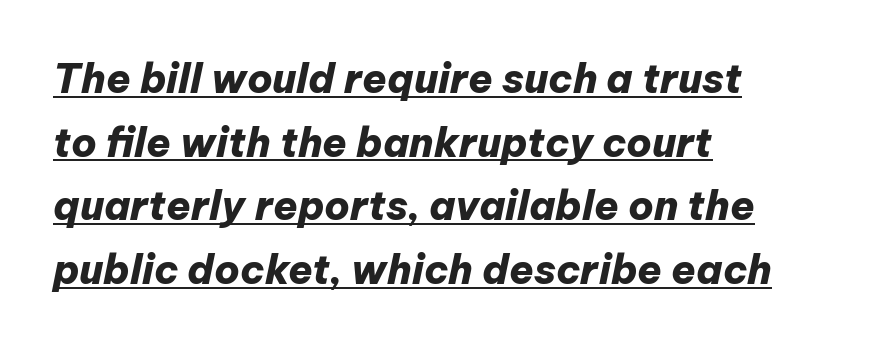
Notice how a bar underscores the lettering throughout. This sample keeps an unexceptional amount of space between lines. Slanted lettering throughout. A typesetter would call this zero additional tracking. The letters advance in unequal steps, a hallmark of proportional type.
